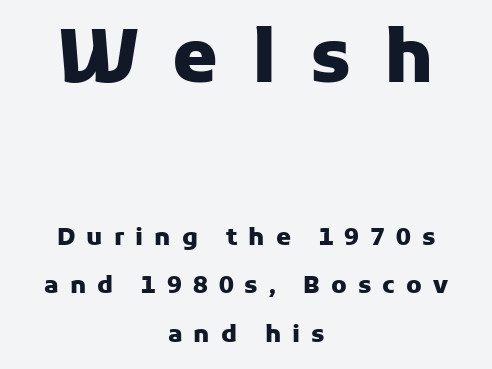
The image shows 73 px heavy sans-serif type, upright; set centered, loose line spacing (2.03x), unusually wide letter spacing (+0.46 em), not underlined; the first (top) block is 3.04x larger; low stroke contrast and a medium x-height.
